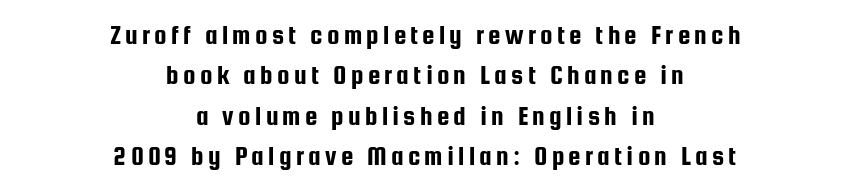
{"serif": "no", "italic": "no", "width": "condensed", "stroke_contrast": "low", "x_height": "medium", "monospaced": "no", "underline": "no", "align": "center", "line_spacing": "normal", "line_spacing_ratio": 1.44, "glyph_px": 28}
